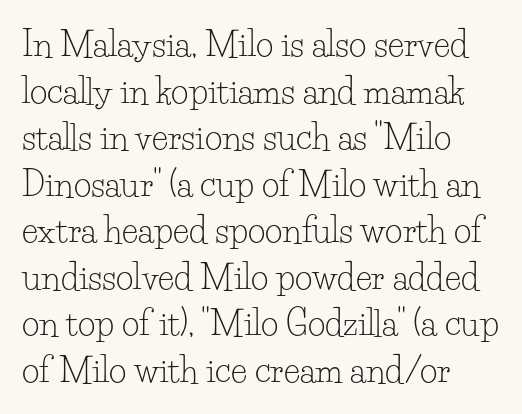
Rendered with straight, roman letterforms. Here the glyphs are tracked normally, forming tight word shapes. A clean baseline with only descenders dipping below it. This sample is left-justified, so line endings fall wherever the words run out.
